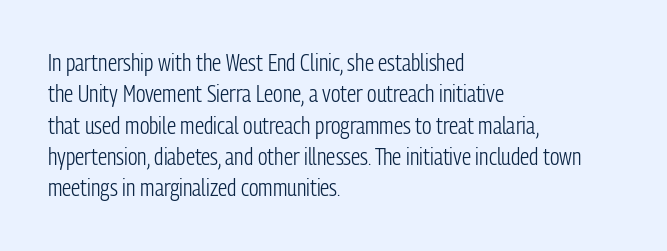
The image shows 23 px text type, upright; set left-aligned, normal line spacing (1.36x), normal letter spacing, not underlined.
